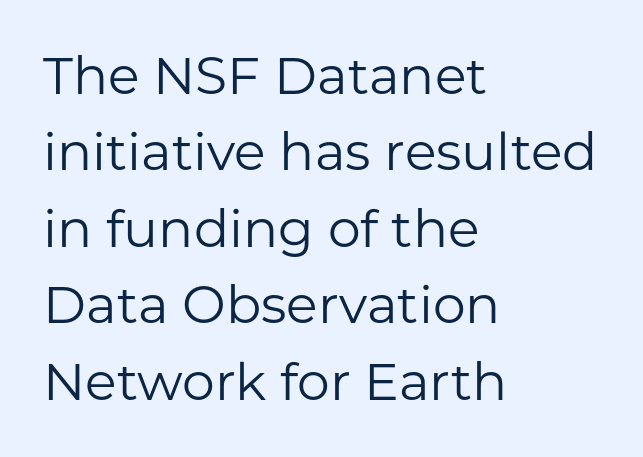
{"serif": "no", "italic": "no", "bold": "no", "weight": "regular", "width": "normal", "stroke_contrast": "low", "x_height": "medium", "monospaced": "no", "underline": "no", "align": "left", "line_spacing": "normal", "line_spacing_ratio": 1.47, "letter_spacing": "normal", "letter_spacing_em": 0.0, "glyph_px": 52}
